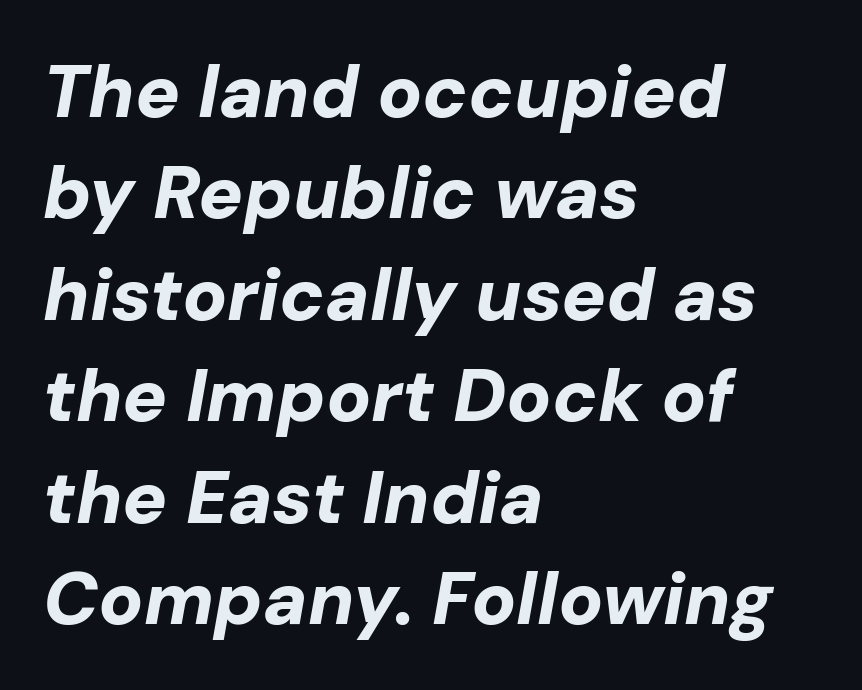
Q: Is the text bold? A: Yes.
Q: Is the text italic (slanted)? A: Yes, it leans right by about 10 degrees.
Q: Is the text underlined? A: No.
Q: How is the paragraph aligned? A: Left-aligned.
Q: Is the spacing between letters normal or unusually wide? A: Normal.
Q: Is the spacing between lines tight, normal or loose? A: Normal.
Q: Width (condensed, normal, or wide)? A: Normal.
Q: Stroke contrast? A: Low.
Q: x-height? A: Medium.
Q: Monospaced? A: No.
